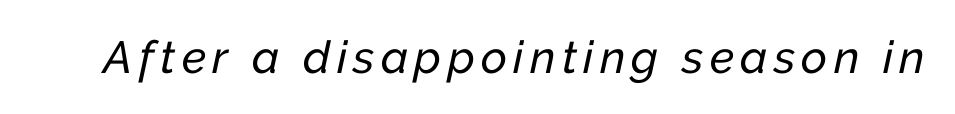
The image shows 45 px text type, italic (leaning right); set not underlined; low stroke contrast and a medium x-height.
